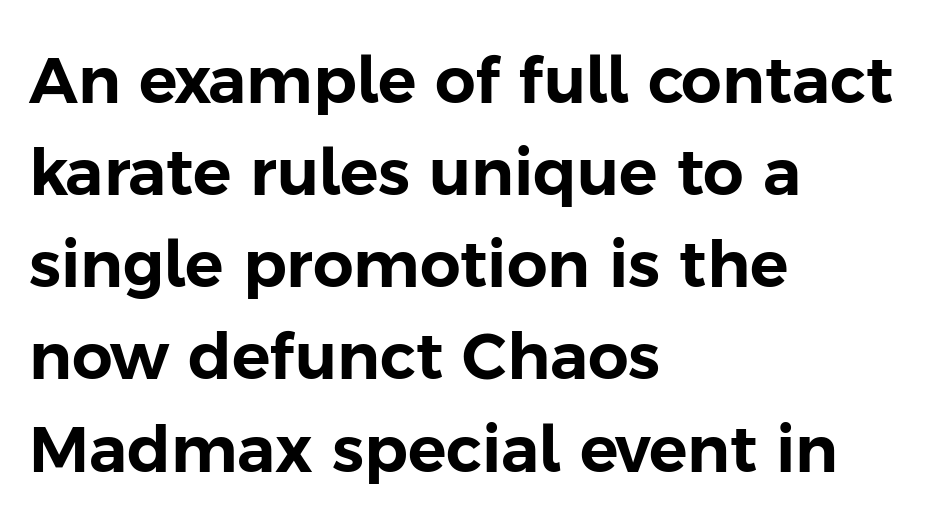
{"serif": "no", "italic": "no", "width": "normal", "stroke_contrast": "low", "x_height": "medium", "monospaced": "no", "underline": "no", "align": "left", "line_spacing": "normal", "line_spacing_ratio": 1.44, "letter_spacing": "normal", "letter_spacing_em": 0.0, "glyph_px": 64}
